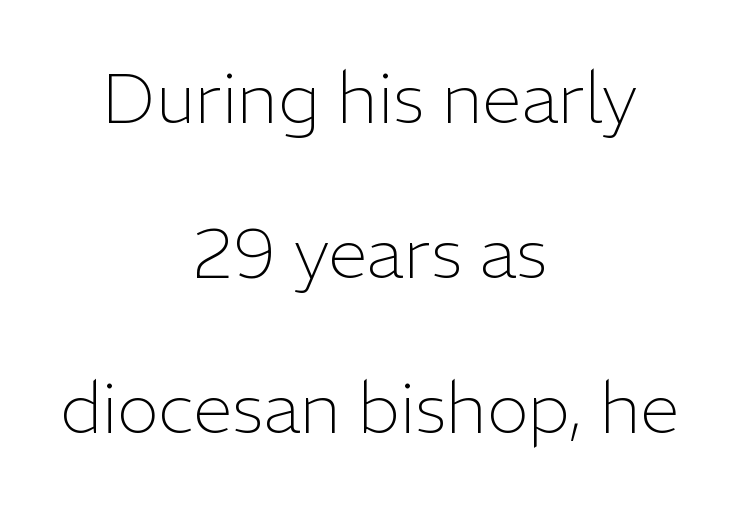
Rule under the text: the space is simply empty. The rendering shows plain stroke endings on the letterforms — a sans-serif design. Tracking value appears to be zero — textbook default spacing. Horizontal bands of white between lines are thick stripes. Vertical stems look standard width or narrower in stroke.
